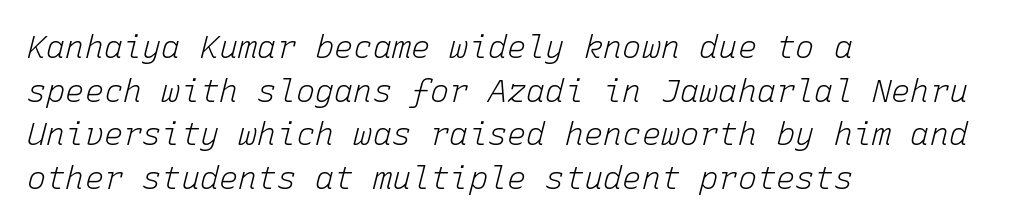
{"italic": "yes", "lean": "right", "slant_degrees": 15, "bold": "no", "weight": "light", "width": "normal", "stroke_contrast": "low", "x_height": "medium", "monospaced": "yes", "underline": "no", "align": "left", "line_spacing": "normal", "line_spacing_ratio": 1.36, "letter_spacing": "normal", "letter_spacing_em": 0.0, "glyph_px": 32}
